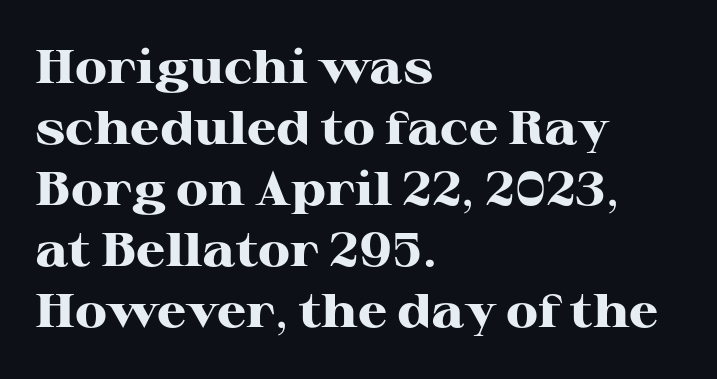
Short and long lines alike share a common starting point at left. Nothing unusual about the tracking: characters are spaced as the font intends. This rendering features lettering with no underline. Here the designer chose a conventional face with non-uniform glyph widths. Posture: vertical.
